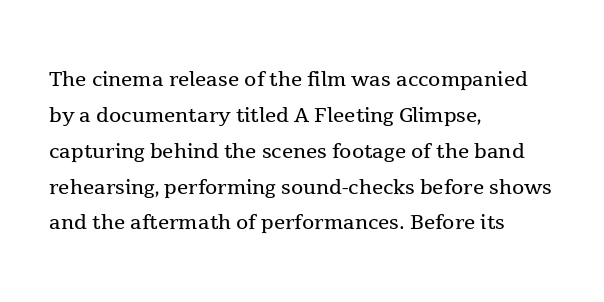
{"serif": "yes", "italic": "no", "bold": "no", "weight": "regular", "width": "normal", "x_height": "medium", "monospaced": "no", "underline": "no", "align": "left", "line_spacing": "normal", "line_spacing_ratio": 1.28, "letter_spacing": "normal", "letter_spacing_em": 0.0, "glyph_px": 28}
